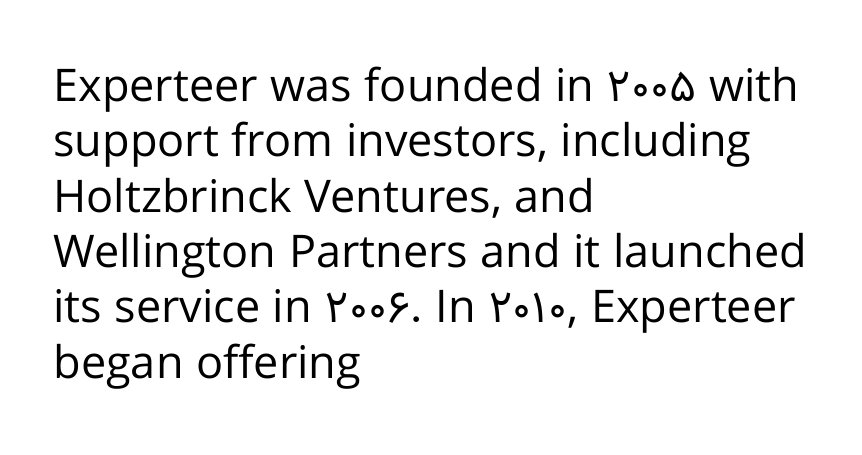
{"serif": "no", "italic": "no", "bold": "no", "weight": "regular", "width": "normal", "stroke_contrast": "low", "x_height": "medium", "monospaced": "no", "underline": "no", "align": "left", "line_spacing_ratio": 1.23, "letter_spacing": "normal", "letter_spacing_em": 0.0, "glyph_px": 45}
